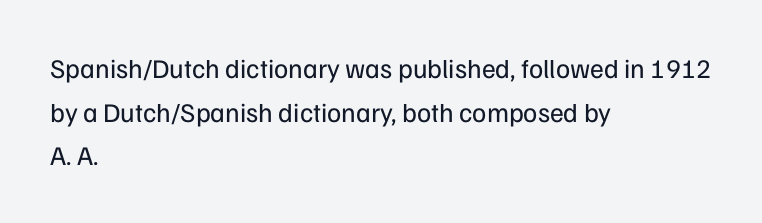
Q: Is the text bold? A: No.
Q: Is the text italic (slanted)? A: No, it is upright.
Q: Is the text underlined? A: No.
Q: How is the paragraph aligned? A: Left-aligned.
Q: Is the spacing between letters normal or unusually wide? A: Normal.
Q: Is the spacing between lines tight, normal or loose? A: Normal.
